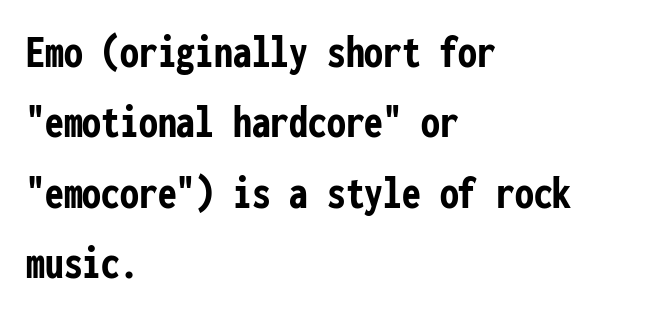
This sample uses plain, unmodified letter spacing. What weight is shown? A full bold with thick strokes. Students, observe: this is what conventionally led text looks like. Nothing sits at the stroke ends, so this counts as sans-serif. All the whitespace from short lines collects on the right. Anything drawn beneath the words? Only blank space.
